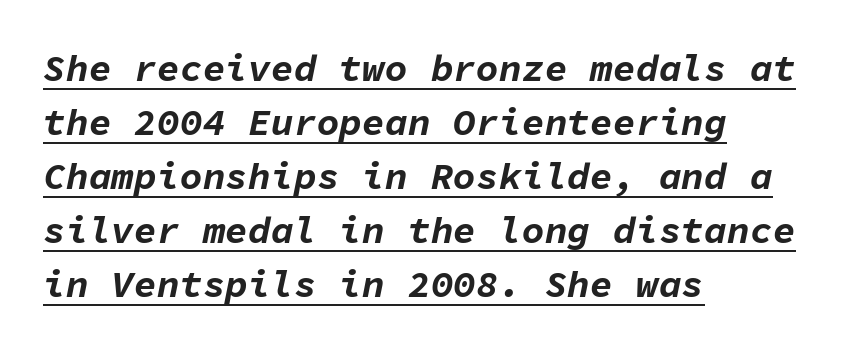
Underlined type. The passage shown leans; its letterforms are oblique. The letters march in equal steps, a hallmark of fixed-pitch type. What's the leading like? Ordinary, nothing unusual. Strong, thick strokes mark this as bold type.
